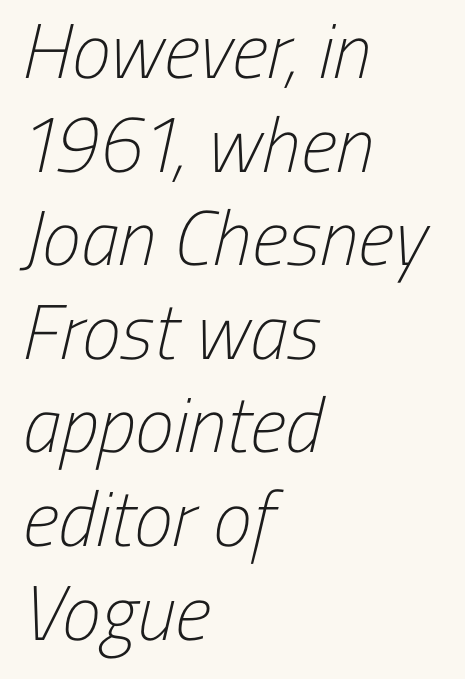
{"serif": "no", "bold": "no", "weight": "light", "width": "condensed", "stroke_contrast": "low", "x_height": "medium", "monospaced": "no", "underline": "no", "align": "left", "line_spacing_ratio": 1.2, "letter_spacing": "normal", "letter_spacing_em": 0.0, "glyph_px": 78}
